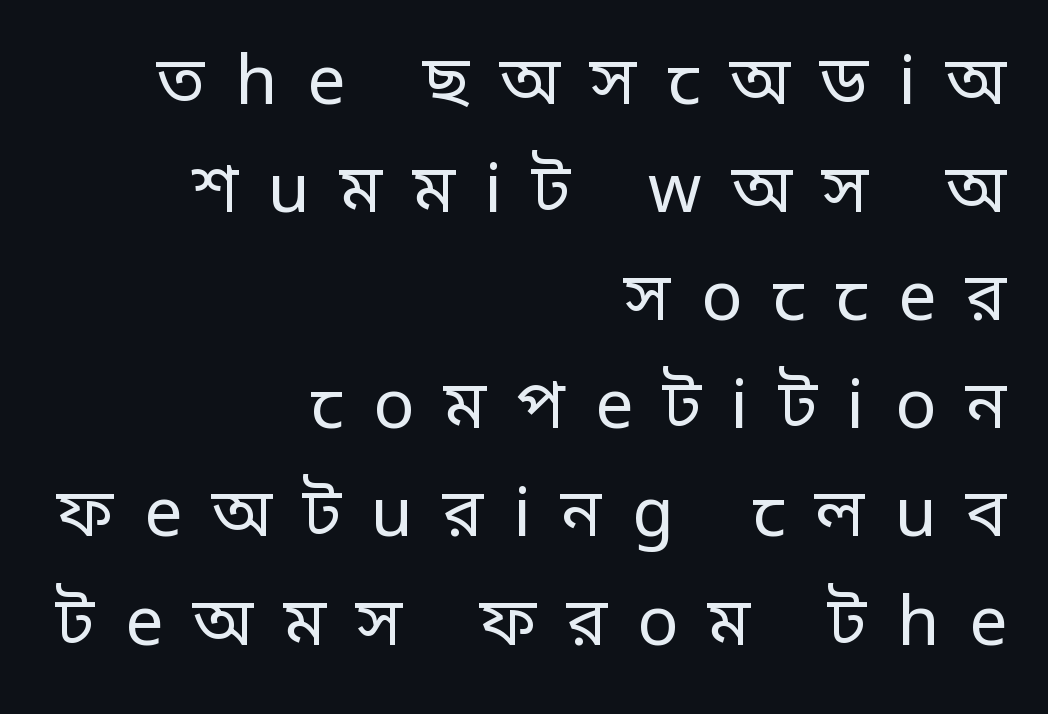
Q: Is the text bold? A: No.
Q: Is the text italic (slanted)? A: No, it is upright.
Q: Is the typeface a serif or a sans-serif typeface? A: Sans-serif.
Q: Is the text underlined? A: No.
Q: How is the paragraph aligned? A: Right-aligned.
Q: Is the spacing between letters normal or unusually wide? A: Unusually wide.
Q: Is the spacing between lines tight, normal or loose? A: Normal.
Q: Width (condensed, normal, or wide)? A: Normal.
Q: Stroke contrast? A: Low.
Q: x-height? A: Large.
Q: Monospaced? A: No.
